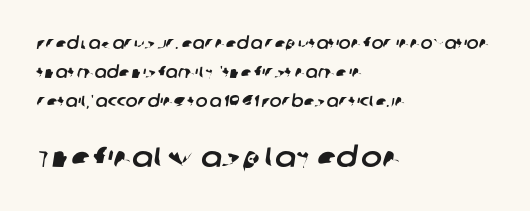
{"serif": "no", "width": "normal", "stroke_contrast": "low", "x_height": "large", "monospaced": "no", "underline": "no", "align": "left", "line_spacing_ratio": 1.81, "letter_spacing": "normal", "letter_spacing_em": 0.0, "larger_block": "second", "size_ratio": 1.75, "glyph_px": 28}
